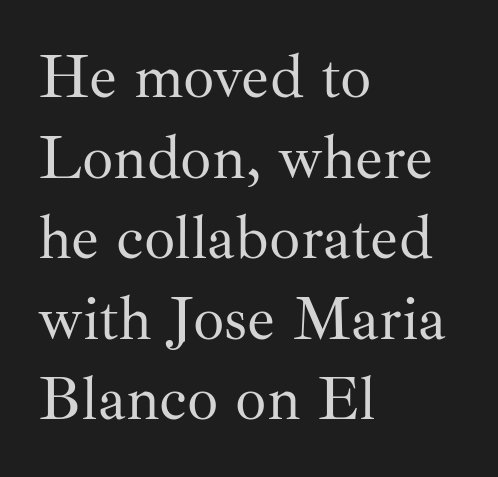
Posture: straight, roman, zero tilt. A typesetter would call this leading conventional body-copy spacing. The letters advance in unequal steps, a hallmark of proportional type. Weight: regular or lighter. Plain, unruled lines of type. Is the letter spacing exaggerated? No — it looks like the ordinary default.
